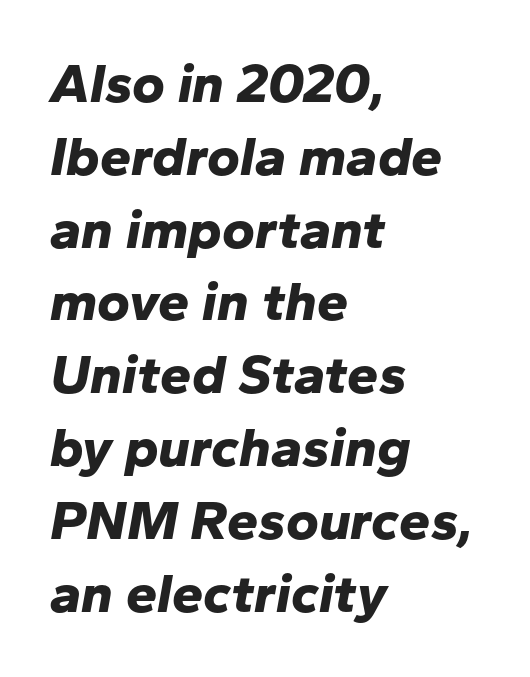
{"italic": "yes", "lean": "right", "slant_degrees": 10, "bold": "yes", "weight": "bold", "width": "normal", "stroke_contrast": "low", "x_height": "medium", "monospaced": "no", "underline": "no", "align": "left", "line_spacing": "normal", "line_spacing_ratio": 1.3, "letter_spacing": "normal", "letter_spacing_em": 0.0, "glyph_px": 56}
